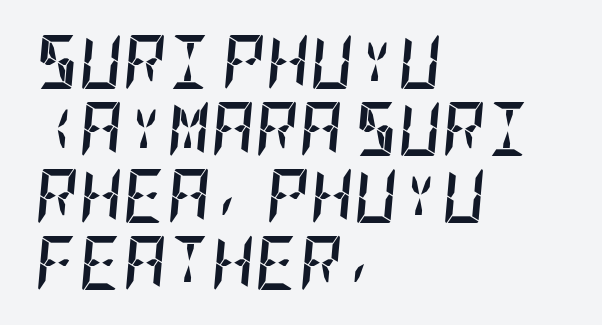
Caption: bold face, heavy strokes. The font's italic variant was chosen for this text. No word sits above an underline. The letterforms sit shoulder to shoulder at normal distance. This rendering uses left alignment, leaving the right contour irregular.
